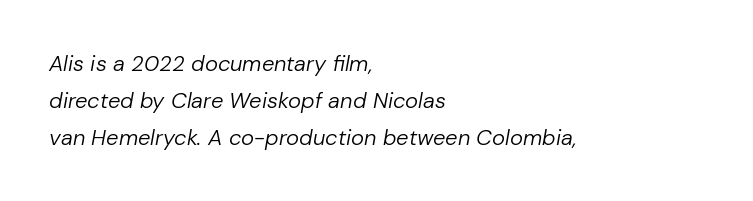
{"italic": "yes", "lean": "right", "slant_degrees": 10, "bold": "no", "underline": "no", "align": "left", "line_spacing": "normal", "line_spacing_ratio": 1.68, "letter_spacing": "normal", "letter_spacing_em": 0.0, "glyph_px": 22}
